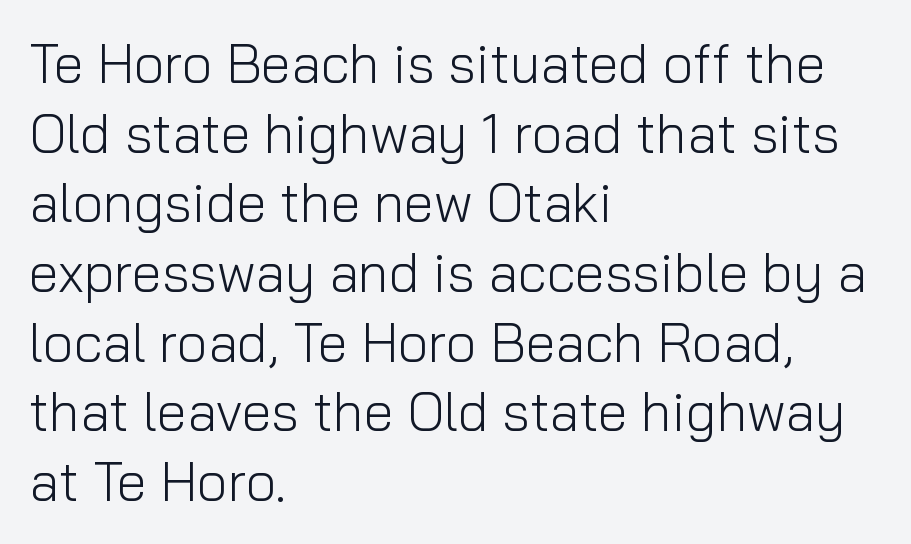
Q: Is the text bold? A: No.
Q: Is the text italic (slanted)? A: No, it is upright.
Q: Is the typeface a serif or a sans-serif typeface? A: Sans-serif.
Q: Is the text underlined? A: No.
Q: How is the paragraph aligned? A: Left-aligned.
Q: Is the spacing between letters normal or unusually wide? A: Normal.
Q: Is the spacing between lines tight, normal or loose? A: Normal.
Q: Width (condensed, normal, or wide)? A: Normal.
Q: Stroke contrast? A: Low.
Q: x-height? A: Medium.
Q: Monospaced? A: No.
